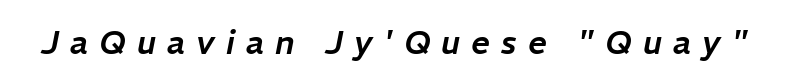
{"italic": "yes", "lean": "right", "slant_degrees": 11, "width": "normal", "stroke_contrast": "low", "x_height": "medium", "monospaced": "no", "underline": "no", "letter_spacing": "wide", "letter_spacing_em": 0.33, "glyph_px": 33}
